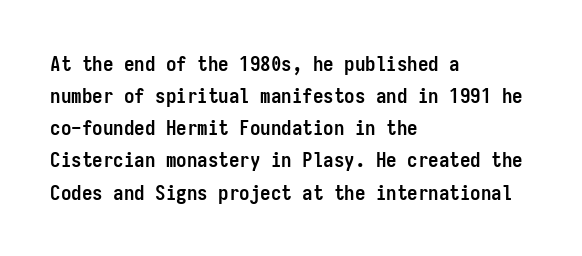
Tracking value appears to be zero — textbook default spacing. Is the type bold? Yes — the strokes are clearly thick and heavy. The block of text has a typical density, with ordinary space between rows. The rag falls on the right side of this text block. Words float on clear page, feet unadorned.
